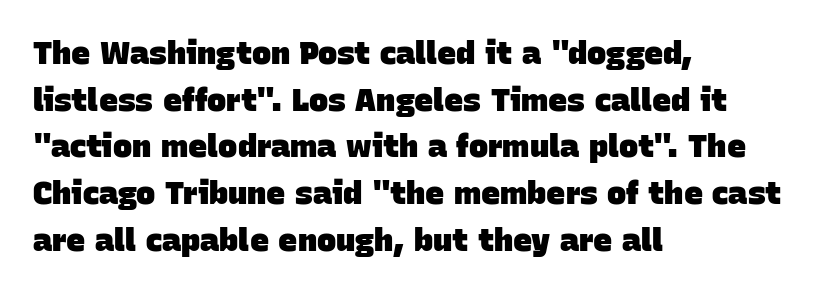
The image shows 32 px heavy sans-serif type; set left-aligned, normal line spacing (1.46x), normal letter spacing, not underlined; low stroke contrast and a large x-height.
